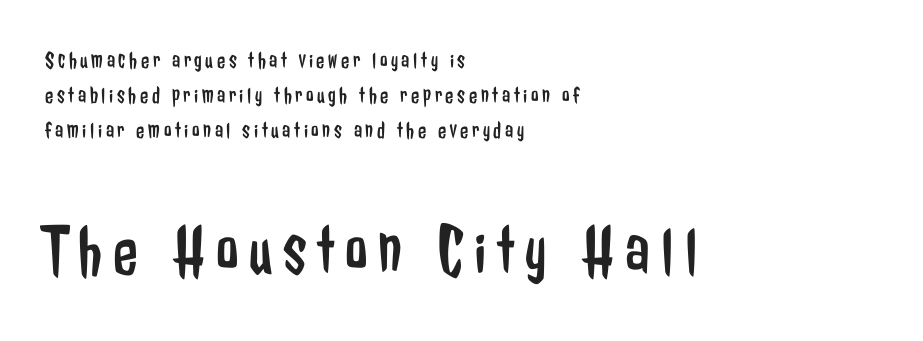
Q: Is the text bold? A: No.
Q: Is the text italic (slanted)? A: No, it is upright.
Q: Is the typeface a serif or a sans-serif typeface? A: Sans-serif.
Q: Is the text underlined? A: No.
Q: How is the paragraph aligned? A: Left-aligned.
Q: Is the spacing between lines tight, normal or loose? A: Normal.
Q: Which block of text is set in a larger size, the first (top) or the second (bottom)? A: The second (bottom) one.
Q: Width (condensed, normal, or wide)? A: Condensed.
Q: Stroke contrast? A: Low.
Q: x-height? A: Medium.
Q: Monospaced? A: No.
